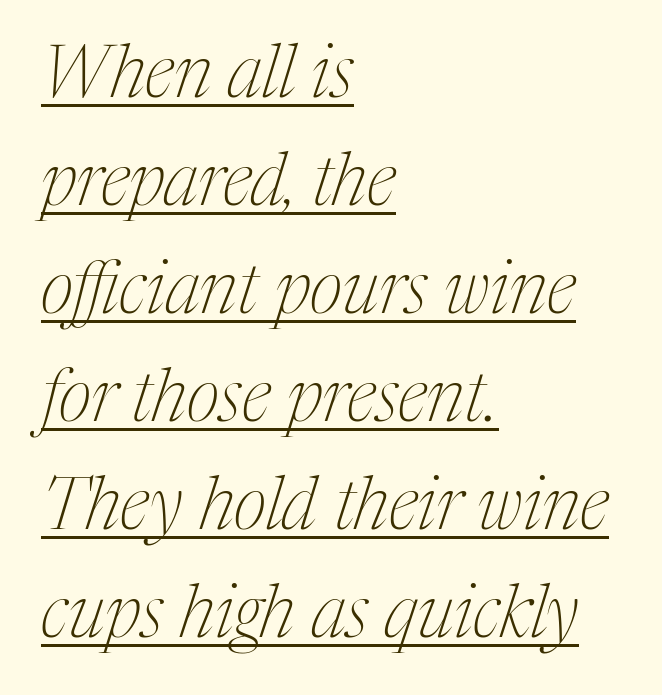
{"serif": "yes", "italic": "yes", "lean": "right", "slant_degrees": 17, "bold": "no", "weight": "thin", "width": "condensed", "stroke_contrast": "medium", "x_height": "medium", "monospaced": "no", "underline": "yes", "align": "left", "line_spacing": "normal", "line_spacing_ratio": 1.5, "letter_spacing": "normal", "letter_spacing_em": 0.0, "glyph_px": 72}
